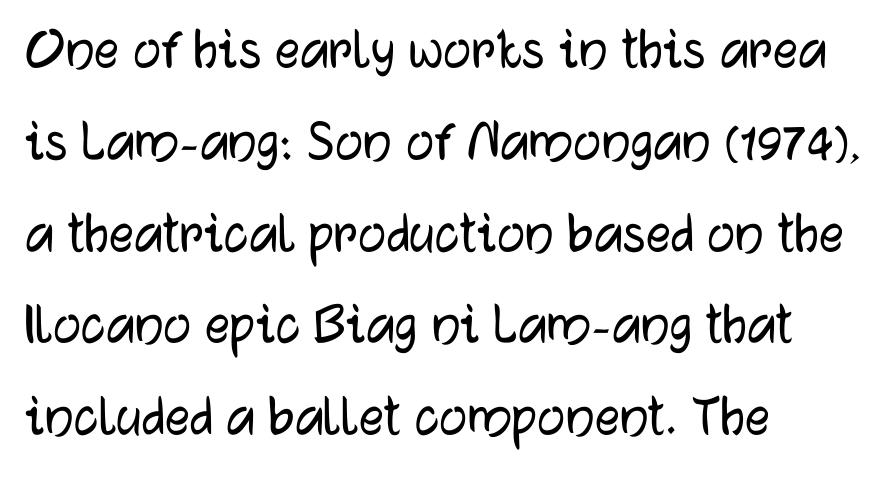
The image shows 62 px sans-serif type, upright; set left-aligned, normal line spacing (1.48x), normal letter spacing, not underlined; low stroke contrast and a medium x-height.
